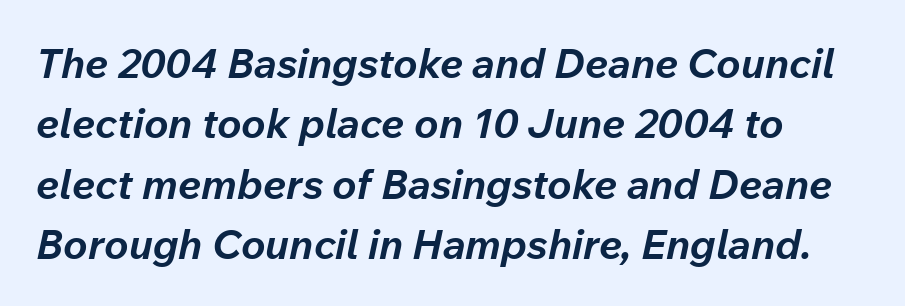
Here the designer chose a conventional face with non-uniform glyph widths. Underlining? Definitely not there. Is the letter spacing exaggerated? No — it looks like the ordinary default. The setting favours the left margin, as ordinary paragraphs usually do. Whoever set this chose a conventional vertical rhythm.
